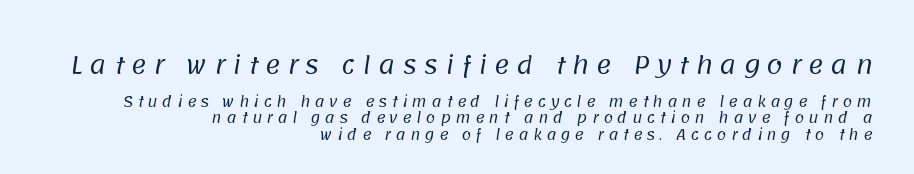
The image shows 23 px text type; set right-aligned, line spacing 1.19x, unusually wide letter spacing (+0.31 em), not underlined; the first (top) block is 1.64x larger.
